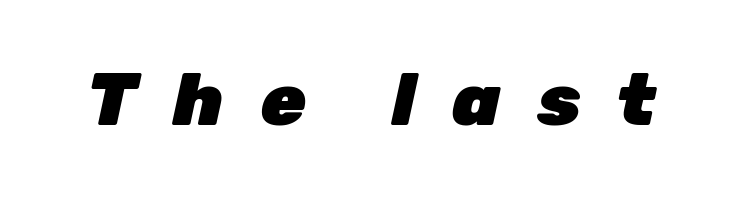
Q: Is the text bold? A: Yes.
Q: Is the text italic (slanted)? A: Yes, it leans right by about 12 degrees.
Q: Is the text underlined? A: No.
Q: Is the spacing between letters normal or unusually wide? A: Unusually wide.
Q: Width (condensed, normal, or wide)? A: Normal.
Q: Stroke contrast? A: Low.
Q: x-height? A: Medium.
Q: Monospaced? A: No.
